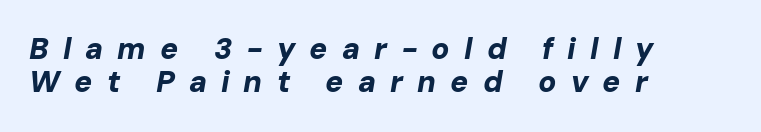
The image shows 30 px bold type, italic (leaning right); set left-aligned, tight line spacing (1.11x), unusually wide letter spacing (+0.47 em), not underlined; low stroke contrast and a medium x-height.
